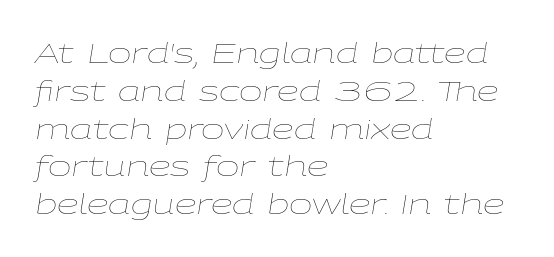
Q: Is the text bold? A: No.
Q: Is the text italic (slanted)? A: Yes, it leans right by about 9 degrees.
Q: Is the text underlined? A: No.
Q: How is the paragraph aligned? A: Left-aligned.
Q: Is the spacing between letters normal or unusually wide? A: Normal.
Q: Is the spacing between lines tight, normal or loose? A: Normal.
Q: Width (condensed, normal, or wide)? A: Wide.
Q: Stroke contrast? A: Low.
Q: x-height? A: Medium.
Q: Monospaced? A: No.
